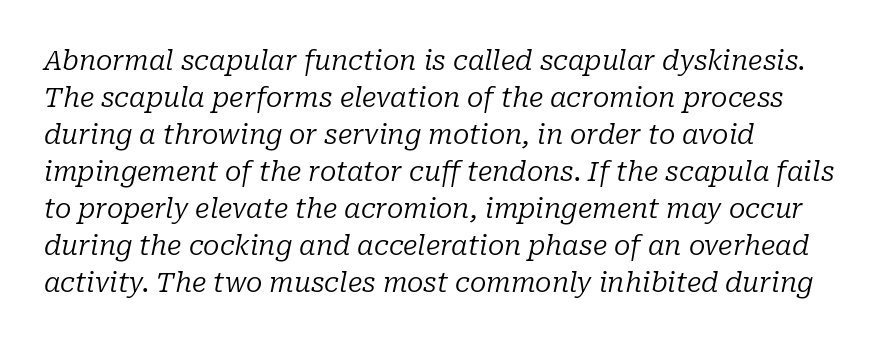
{"italic": "yes", "lean": "right", "slant_degrees": 10, "bold": "no", "underline": "no", "align": "left", "line_spacing": "normal", "line_spacing_ratio": 1.37, "letter_spacing": "normal", "letter_spacing_em": 0.0, "glyph_px": 27}
